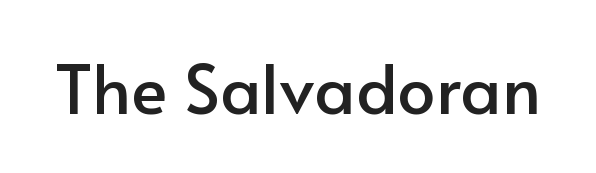
The letters advance in unequal steps, a hallmark of proportional type. Regarding serifs, this sample does without them. Lines of text with bare space underneath. Honestly, the letter spacing is just normal — you wouldn't notice it. It's the straight-up-and-down kind of type.
